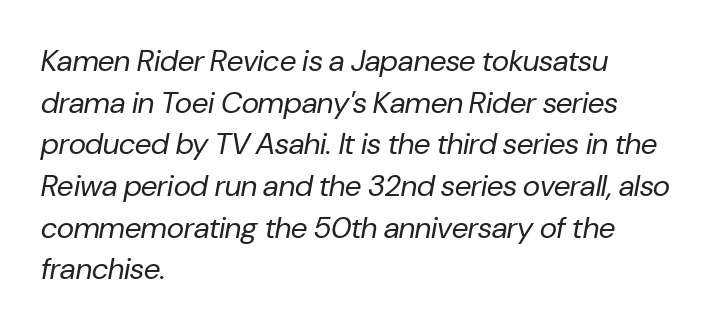
Here the glyphs are tracked normally, forming tight word shapes. The letters advance in unequal steps, a hallmark of proportional type. The weight would be labelled regular, book, light, or lighter still. Letters rest on an invisible, unmarked baseline.
